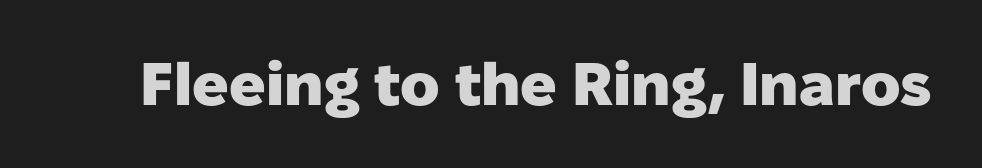
The image shows 60 px heavy sans-serif type, upright; set normal letter spacing, not underlined; low stroke contrast and a medium x-height.
